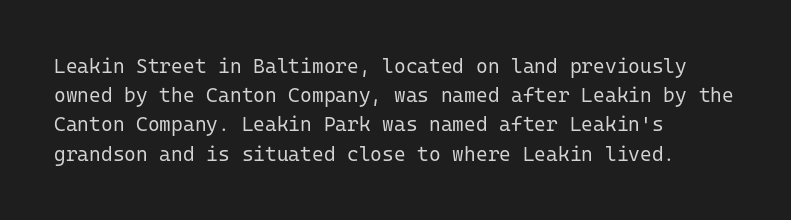
A normal amount of white space separates one row of letters from the next. The foot of each line stays bare and open. The ragged edge is on the right, which tells us the setting is flush left. This sample uses an upright cut, with every glyph sitting square on the baseline. No chunkiness to these letters — they're not bold. Does extra space separate the letters? No, they use regular spacing.
